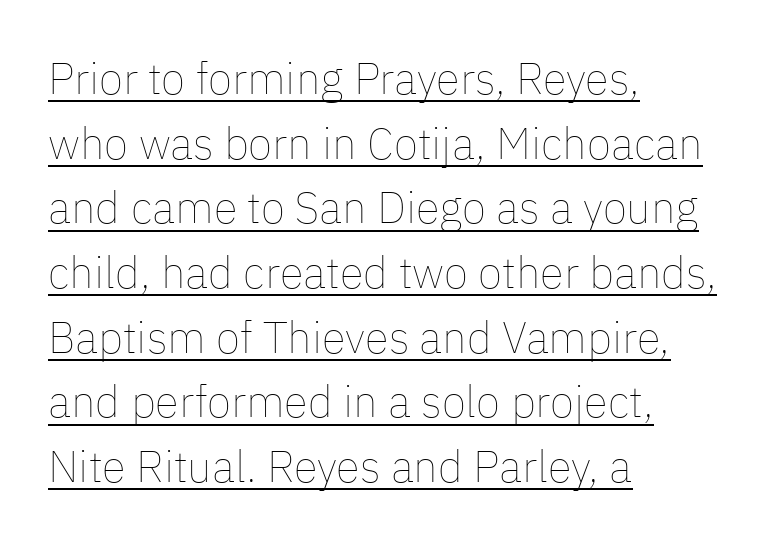
Q: Is the text bold? A: No.
Q: Is the text italic (slanted)? A: No, it is upright.
Q: Is the text underlined? A: Yes.
Q: How is the paragraph aligned? A: Left-aligned.
Q: Is the spacing between letters normal or unusually wide? A: Normal.
Q: Is the spacing between lines tight, normal or loose? A: Normal.
Q: Width (condensed, normal, or wide)? A: Normal.
Q: Stroke contrast? A: Low.
Q: x-height? A: Medium.
Q: Monospaced? A: No.
